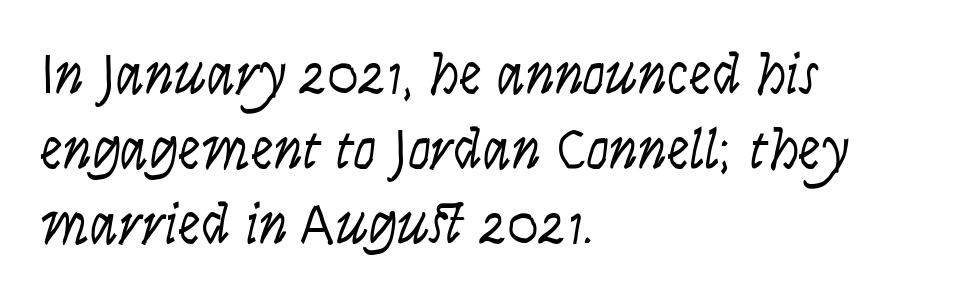
The image shows 57 px light, condensed type, italic (leaning right); set left-aligned, normal line spacing (1.32x), normal letter spacing, not underlined; low stroke contrast and a large x-height.
